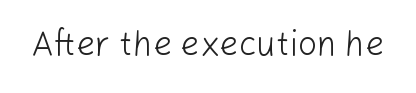
Letters have the restrained weight of plain body copy at most. This sample uses an upright cut, with every glyph sitting square on the baseline. Default kerning and tracking; the words read as compact shapes. The gap between lines stays unmarked.
